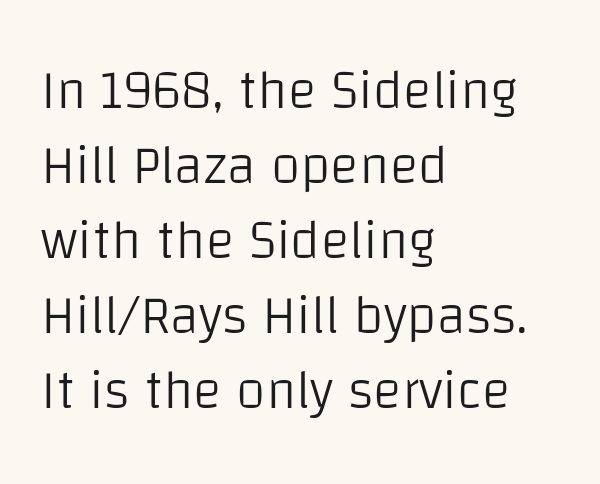
Q: Is the text bold? A: No.
Q: Is the text italic (slanted)? A: No, it is upright.
Q: Is the typeface a serif or a sans-serif typeface? A: Sans-serif.
Q: Is the text underlined? A: No.
Q: How is the paragraph aligned? A: Left-aligned.
Q: Is the spacing between letters normal or unusually wide? A: Normal.
Q: Is the spacing between lines tight, normal or loose? A: Normal.
Q: Width (condensed, normal, or wide)? A: Normal.
Q: Stroke contrast? A: Low.
Q: x-height? A: Large.
Q: Monospaced? A: No.
